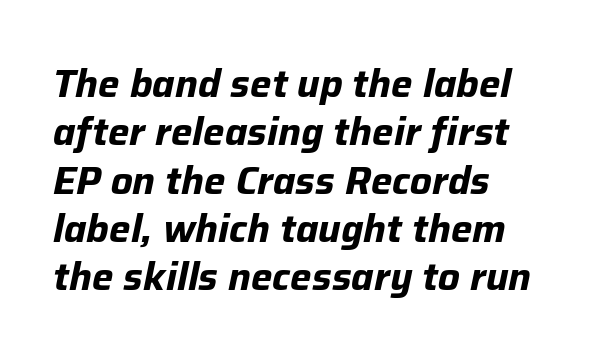
The font is running at its bold setting. The axis of the letterforms is tilted away from vertical. A classic flush-left, rag-right setting is used for this passage. You could not count columns in this text — the font is proportionally spaced. Descender tails drop into unmarked territory. No extra tracking has been applied to these lines.
